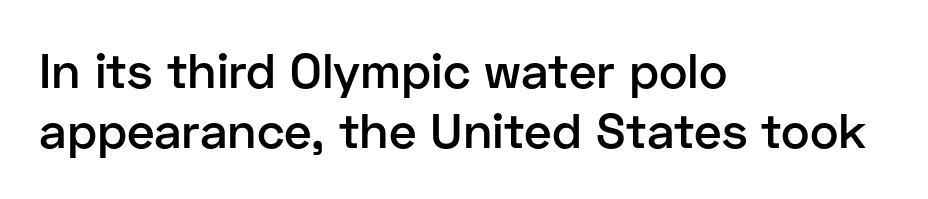
Q: Is the text bold? A: Semi-bold.
Q: Is the text italic (slanted)? A: No, it is upright.
Q: Is the typeface a serif or a sans-serif typeface? A: Sans-serif.
Q: Is the text underlined? A: No.
Q: How is the paragraph aligned? A: Left-aligned.
Q: Is the spacing between letters normal or unusually wide? A: Normal.
Q: Width (condensed, normal, or wide)? A: Normal.
Q: Stroke contrast? A: Low.
Q: x-height? A: Medium.
Q: Monospaced? A: No.
